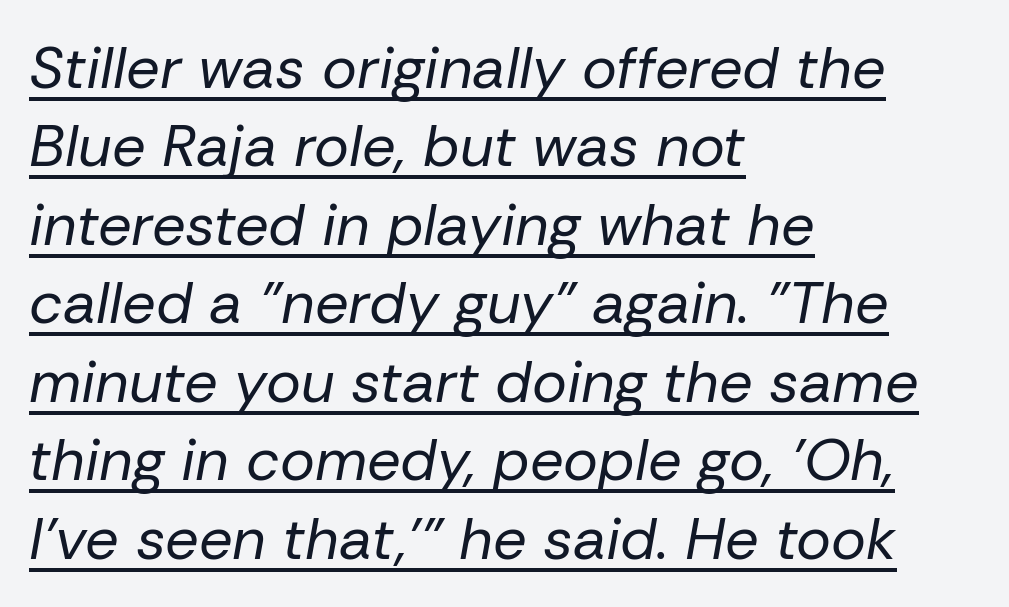
{"italic": "yes", "lean": "right", "slant_degrees": 10, "bold": "no", "weight": "regular", "width": "normal", "stroke_contrast": "low", "x_height": "medium", "monospaced": "no", "underline": "yes", "align": "left", "line_spacing": "normal", "line_spacing_ratio": 1.33, "letter_spacing": "normal", "letter_spacing_em": 0.0, "glyph_px": 59}
